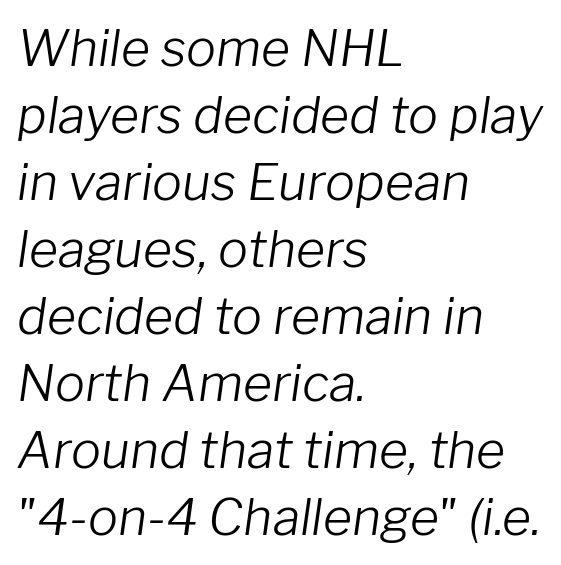
{"italic": "yes", "lean": "right", "slant_degrees": 8, "bold": "no", "weight": "light", "width": "normal", "stroke_contrast": "low", "x_height": "medium", "monospaced": "no", "underline": "no", "align": "left", "line_spacing": "normal", "line_spacing_ratio": 1.34, "letter_spacing": "normal", "letter_spacing_em": 0.0, "glyph_px": 50}
